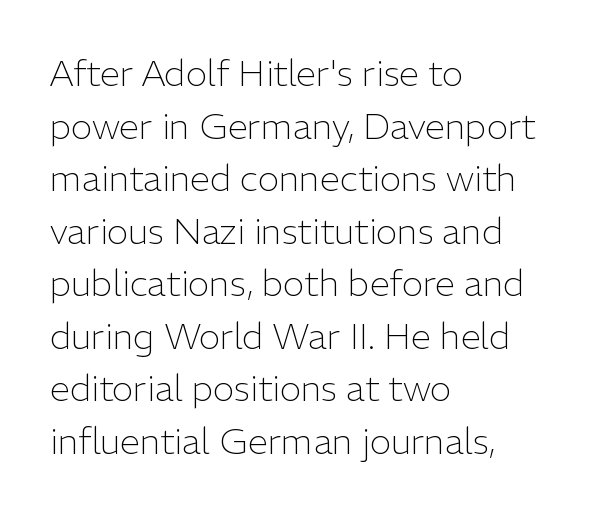
Q: Is the text bold? A: No.
Q: Is the text italic (slanted)? A: No, it is upright.
Q: Is the typeface a serif or a sans-serif typeface? A: Sans-serif.
Q: Is the text underlined? A: No.
Q: How is the paragraph aligned? A: Left-aligned.
Q: Is the spacing between letters normal or unusually wide? A: Normal.
Q: Is the spacing between lines tight, normal or loose? A: Normal.
Q: Width (condensed, normal, or wide)? A: Normal.
Q: Stroke contrast? A: Low.
Q: x-height? A: Medium.
Q: Monospaced? A: No.
